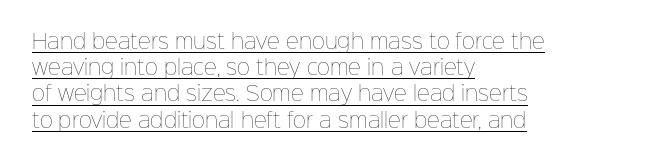
Q: Is the text bold? A: No.
Q: Is the text italic (slanted)? A: No, it is upright.
Q: Is the text underlined? A: Yes.
Q: How is the paragraph aligned? A: Left-aligned.
Q: Is the spacing between letters normal or unusually wide? A: Normal.
Q: Is the spacing between lines tight, normal or loose? A: Normal.
